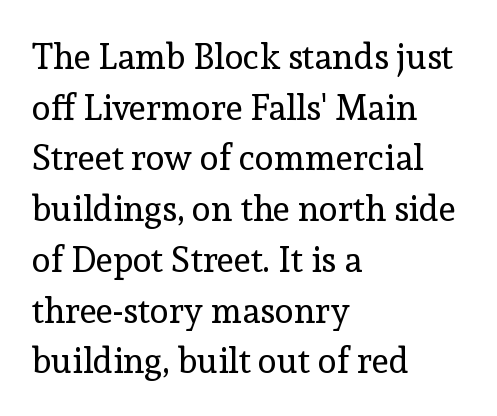
The face used here is proportionally spaced, like ordinary book or web type. The vertical gap from one line to the next is medium. A student would call this left alignment; a typographer would say flush left, rag right. Is this a sans? No — the strokes have serifs.
